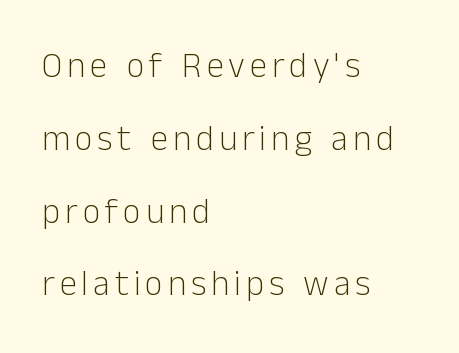
The image shows 35 px light sans-serif type, upright; set left-aligned, loose line spacing (2.08x), not underlined; low stroke contrast and a medium x-height.
